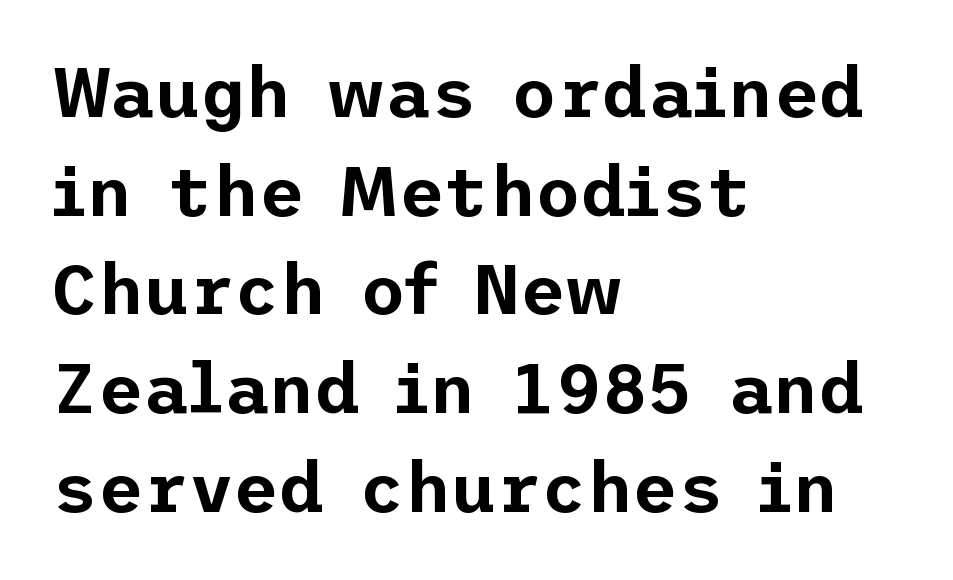
{"serif": "no", "italic": "no", "width": "normal", "stroke_contrast": "low", "x_height": "medium", "underline": "no", "align": "left", "line_spacing": "normal", "line_spacing_ratio": 1.41, "letter_spacing": "normal", "letter_spacing_em": 0.0, "glyph_px": 70}
